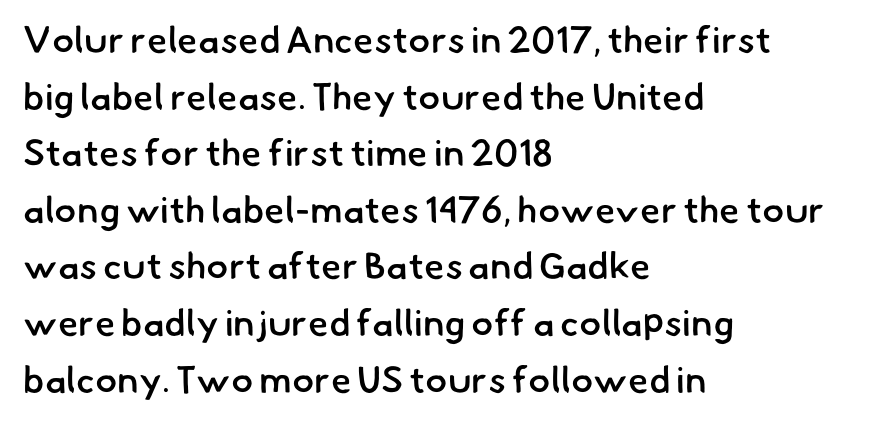
A bare baseline throughout the passage. You could not count columns in this text — the font is proportionally spaced. Notice the strokes are somewhat thickened but not fully heavy: this is a semibold. Glyph-to-glyph distance matches everyday printed text. Whoever set this chose a conventional vertical rhythm.
